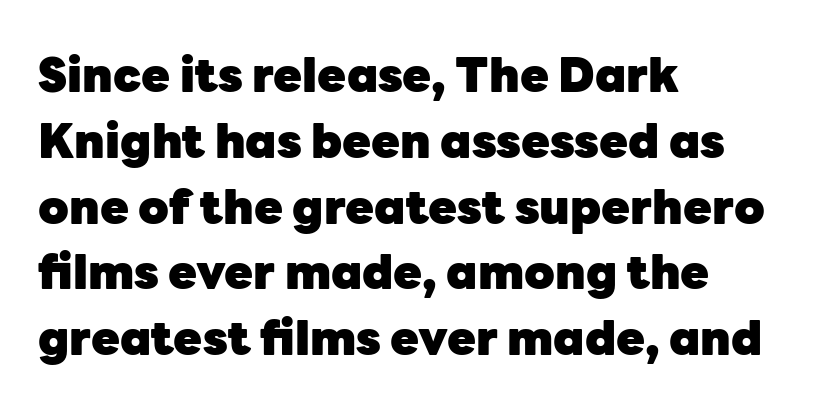
Weight check: bold — yes, fully. Just letters on the line, the space beneath them empty. The type is set solid horizontally, with unmodified tracking. Is there much room between lines? A standard amount, neither cramped nor airy.
